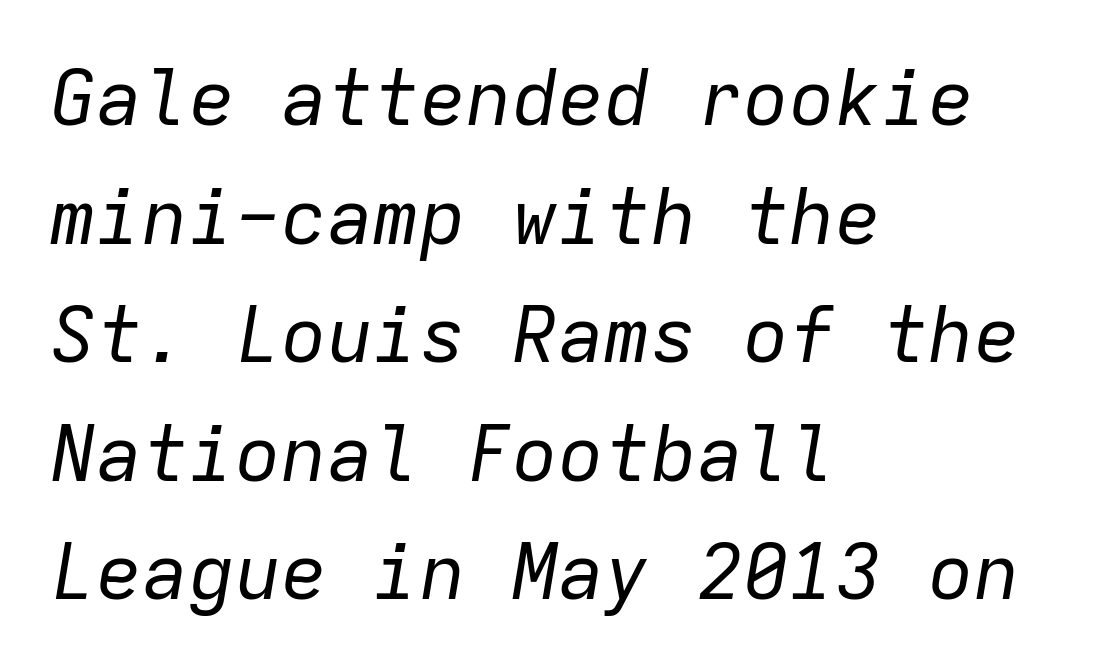
{"italic": "yes", "lean": "right", "slant_degrees": 9, "bold": "no", "weight": "regular", "width": "normal", "stroke_contrast": "low", "x_height": "medium", "monospaced": "yes", "underline": "no", "align": "left", "line_spacing": "normal", "line_spacing_ratio": 1.54, "letter_spacing": "normal", "letter_spacing_em": 0.0, "glyph_px": 77}
